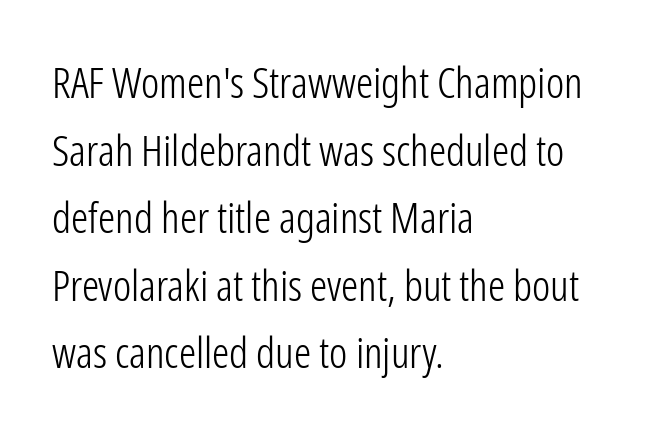
{"serif": "no", "italic": "no", "bold": "no", "weight": "light", "width": "condensed", "stroke_contrast": "low", "x_height": "medium", "monospaced": "no", "underline": "no", "align": "left", "line_spacing": "normal", "line_spacing_ratio": 1.57, "letter_spacing": "normal", "letter_spacing_em": 0.0, "glyph_px": 43}
